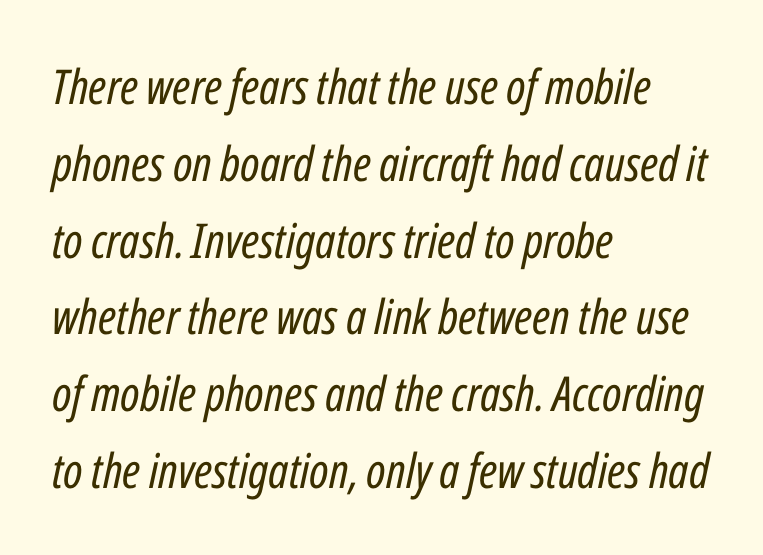
{"italic": "yes", "lean": "right", "slant_degrees": 12, "bold": "no", "weight": "regular", "width": "condensed", "stroke_contrast": "low", "x_height": "medium", "monospaced": "no", "underline": "no", "align": "left", "line_spacing": "normal", "line_spacing_ratio": 1.6, "letter_spacing": "normal", "letter_spacing_em": 0.0, "glyph_px": 48}
